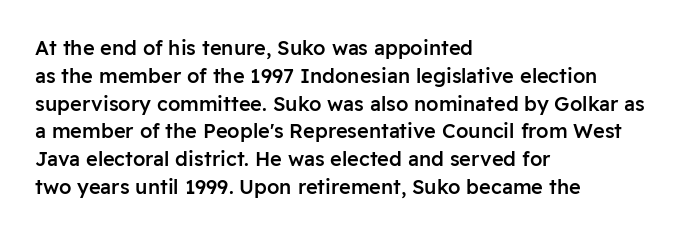
{"italic": "no", "bold": "semi", "underline": "no", "align": "left", "line_spacing": "normal", "line_spacing_ratio": 1.39, "letter_spacing": "normal", "letter_spacing_em": 0.0, "glyph_px": 20}
